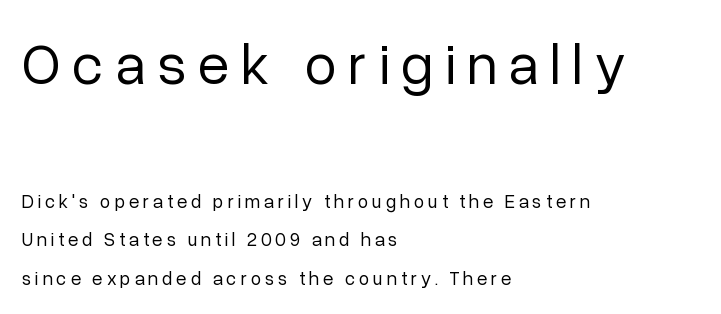
Q: Is the text bold? A: No.
Q: Is the text italic (slanted)? A: No, it is upright.
Q: Is the typeface a serif or a sans-serif typeface? A: Sans-serif.
Q: Is the text underlined? A: No.
Q: How is the paragraph aligned? A: Left-aligned.
Q: Is the spacing between letters normal or unusually wide? A: Unusually wide.
Q: Is the spacing between lines tight, normal or loose? A: Loose.
Q: Which block of text is set in a larger size, the first (top) or the second (bottom)? A: The first (top) one.
Q: Width (condensed, normal, or wide)? A: Normal.
Q: Stroke contrast? A: Low.
Q: x-height? A: Medium.
Q: Monospaced? A: No.
